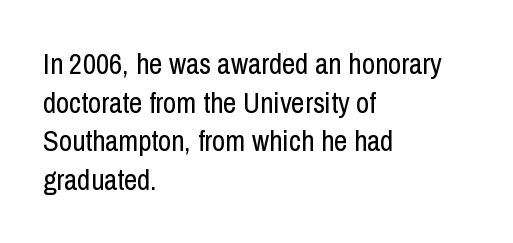
{"serif": "no", "italic": "no", "bold": "no", "weight": "regular", "width": "condensed", "stroke_contrast": "low", "x_height": "medium", "monospaced": "no", "underline": "no", "align": "left", "line_spacing": "normal", "line_spacing_ratio": 1.33, "letter_spacing": "normal", "letter_spacing_em": 0.0, "glyph_px": 29}
